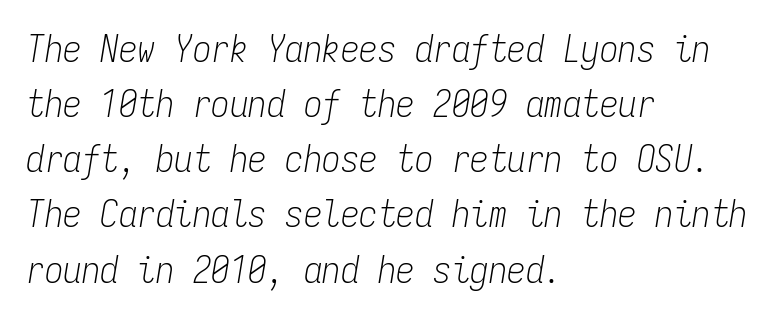
The image shows 37 px light, condensed type, italic (leaning right), monospaced; set left-aligned, normal line spacing (1.49x), normal letter spacing, not underlined; low stroke contrast and a medium x-height.
